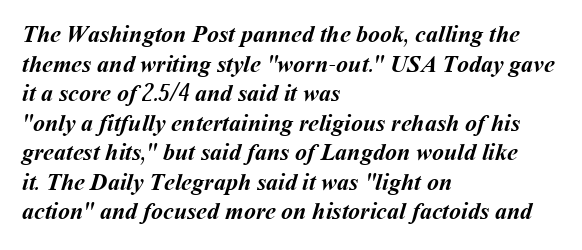
A classic flush-left, rag-right setting is used for this passage. You could call the tracking neutral — neither tight nor loose. The space directly below the letters is spotless. Weight check: bold — yes, fully.
